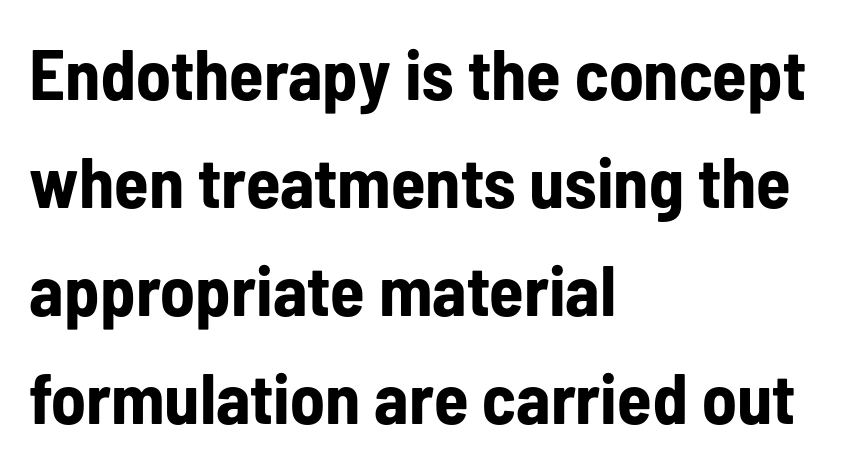
Q: Is the text bold? A: Yes.
Q: Is the text italic (slanted)? A: No, it is upright.
Q: Is the typeface a serif or a sans-serif typeface? A: Sans-serif.
Q: Is the text underlined? A: No.
Q: How is the paragraph aligned? A: Left-aligned.
Q: Is the spacing between letters normal or unusually wide? A: Normal.
Q: Is the spacing between lines tight, normal or loose? A: Normal.
Q: Width (condensed, normal, or wide)? A: Condensed.
Q: Stroke contrast? A: Low.
Q: x-height? A: Medium.
Q: Monospaced? A: No.
